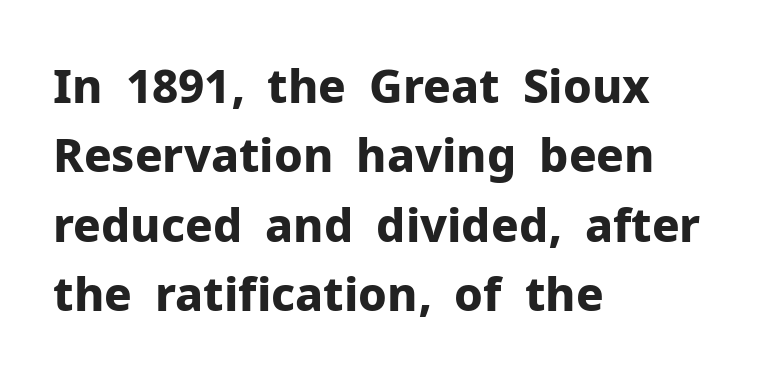
The image shows 46 px bold sans-serif type, upright; set left-aligned, normal line spacing (1.51x), normal letter spacing, not underlined; low stroke contrast and a medium x-height.
